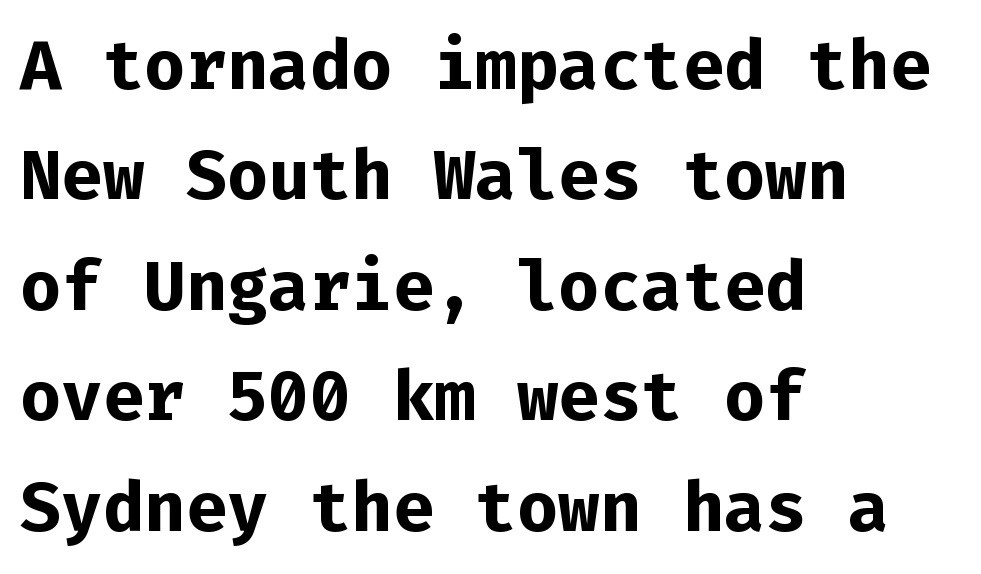
Q: Is the text bold? A: Yes.
Q: Is the text italic (slanted)? A: No, it is upright.
Q: Is the typeface a serif or a sans-serif typeface? A: Sans-serif.
Q: Is the text underlined? A: No.
Q: How is the paragraph aligned? A: Left-aligned.
Q: Is the spacing between letters normal or unusually wide? A: Normal.
Q: Is the spacing between lines tight, normal or loose? A: Normal.
Q: Width (condensed, normal, or wide)? A: Normal.
Q: Stroke contrast? A: Low.
Q: x-height? A: Medium.
Q: Monospaced? A: Yes.
